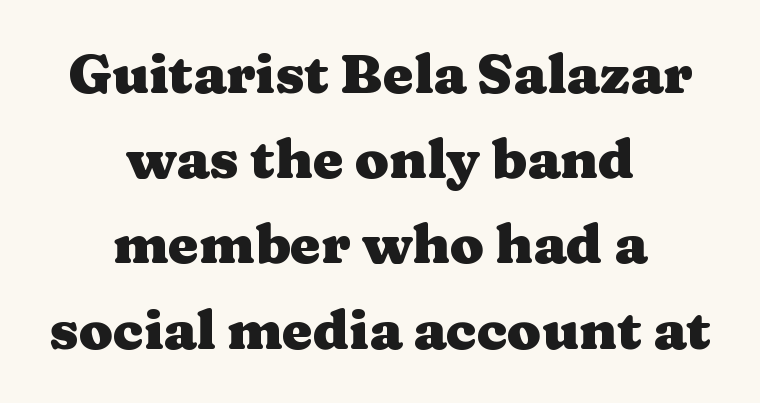
The image shows 55 px heavy, wide serif type, upright; set centered, normal line spacing (1.55x), normal letter spacing, not underlined; medium stroke contrast and a medium x-height.
